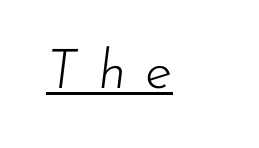
Is this a fixed-width face? No — the glyphs have proportional, varying widths. The letterforms stand isolated, each surrounded by extra space. Compared with ordinary roman type, these characters are visibly tilted. No extra ink here — the face is not bold. The string is rendered with underlining switched on.
